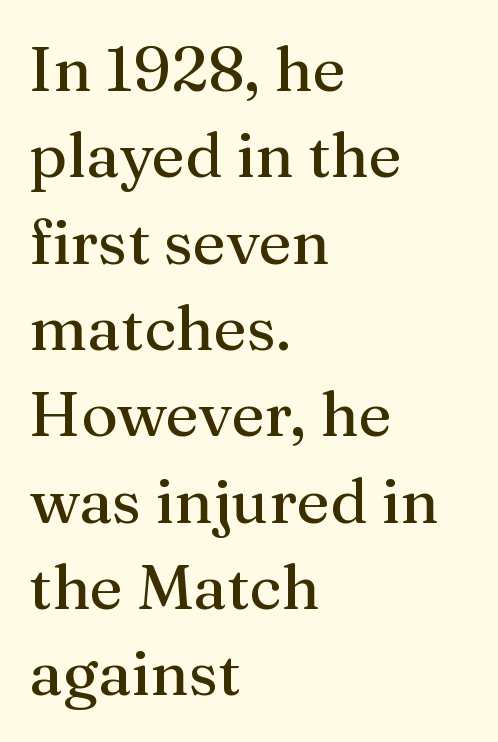
Q: Is the text bold? A: No.
Q: Is the text italic (slanted)? A: No, it is upright.
Q: Is the typeface a serif or a sans-serif typeface? A: Serif.
Q: Is the text underlined? A: No.
Q: How is the paragraph aligned? A: Left-aligned.
Q: Is the spacing between letters normal or unusually wide? A: Normal.
Q: Is the spacing between lines tight, normal or loose? A: Normal.
Q: Width (condensed, normal, or wide)? A: Normal.
Q: Stroke contrast? A: Medium.
Q: x-height? A: Medium.
Q: Monospaced? A: No.
